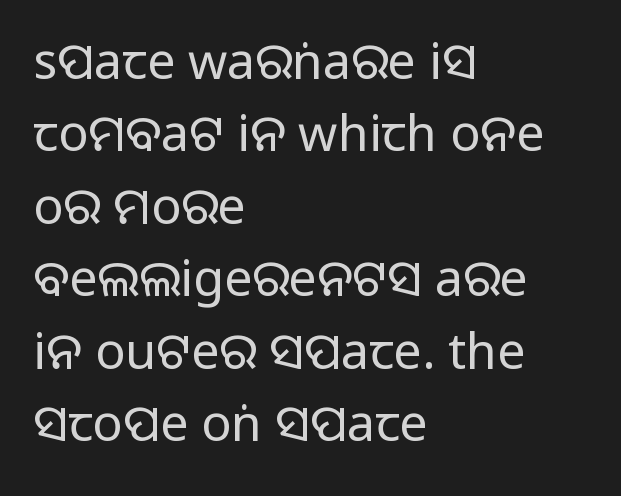
The image shows 50 px regular-weight sans-serif type, upright; set left-aligned, normal line spacing (1.45x), normal letter spacing, not underlined; low stroke contrast and a large x-height.
